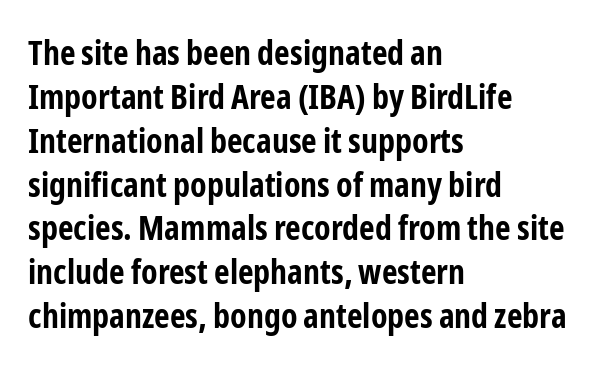
The image shows 34 px bold, condensed sans-serif type, upright; set left-aligned, normal line spacing (1.29x), normal letter spacing, not underlined; low stroke contrast and a medium x-height.
